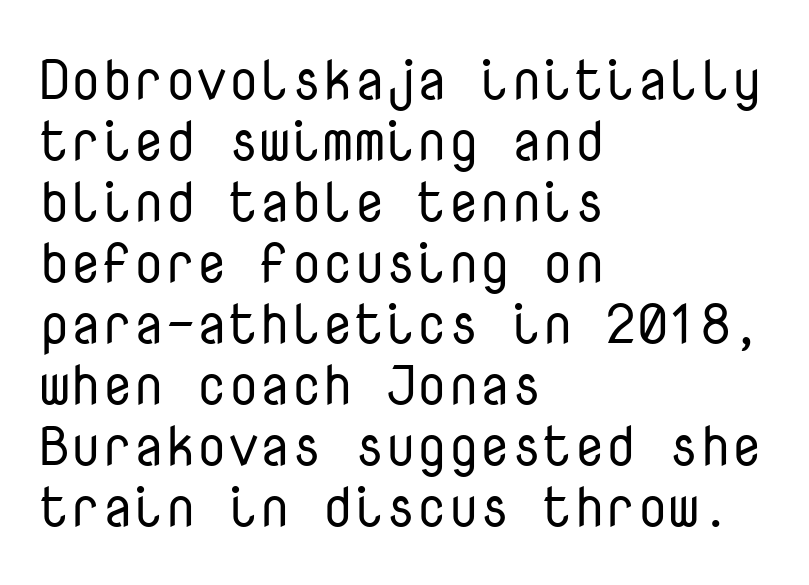
Think of a typewriter: that constant character pitch is what you see here. Vertical strokes here are truly vertical. This rendering leaves character spacing at its baseline value. In CSS terms this would be text-align: left.
